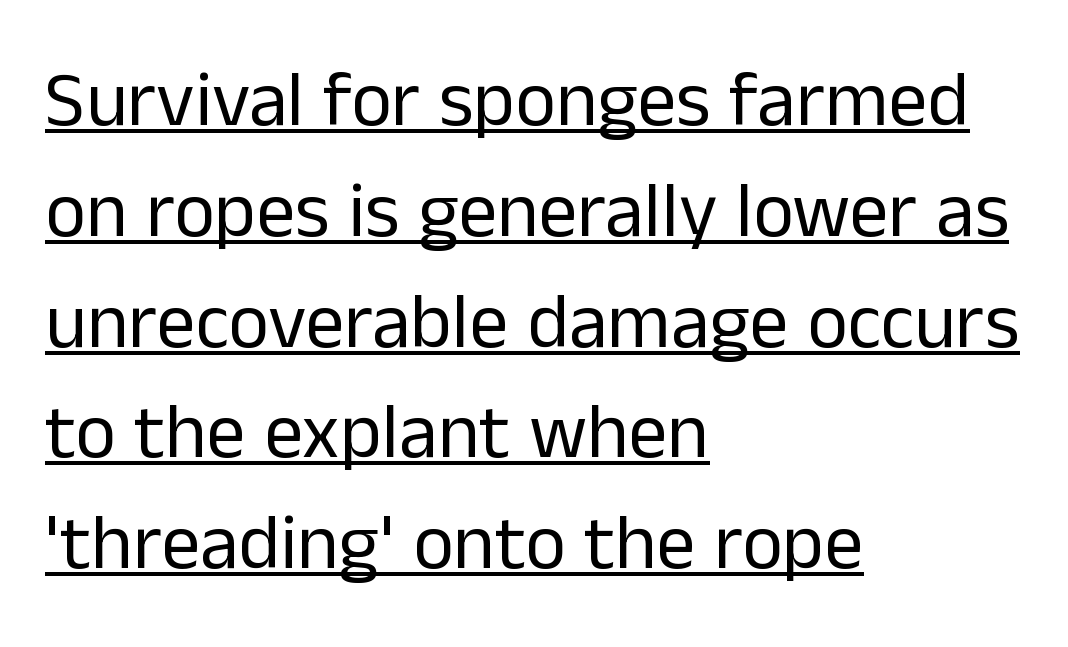
Q: Is the text bold? A: No.
Q: Is the text italic (slanted)? A: No, it is upright.
Q: Is the typeface a serif or a sans-serif typeface? A: Sans-serif.
Q: Is the text underlined? A: Yes.
Q: How is the paragraph aligned? A: Left-aligned.
Q: Is the spacing between letters normal or unusually wide? A: Normal.
Q: Is the spacing between lines tight, normal or loose? A: Normal.
Q: Width (condensed, normal, or wide)? A: Normal.
Q: Stroke contrast? A: Low.
Q: x-height? A: Medium.
Q: Monospaced? A: No.
